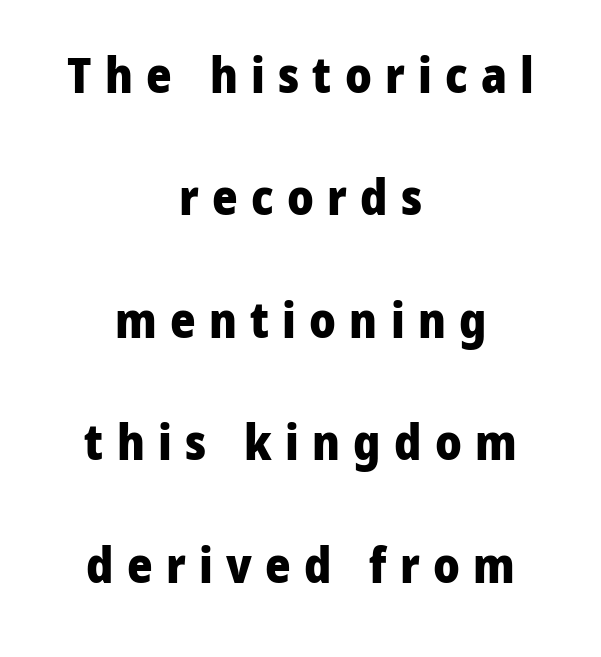
The image shows 49 px heavy sans-serif type, upright; set centered, loose line spacing (2.5x), unusually wide letter spacing (+0.27 em), not underlined; low stroke contrast and a medium x-height.
